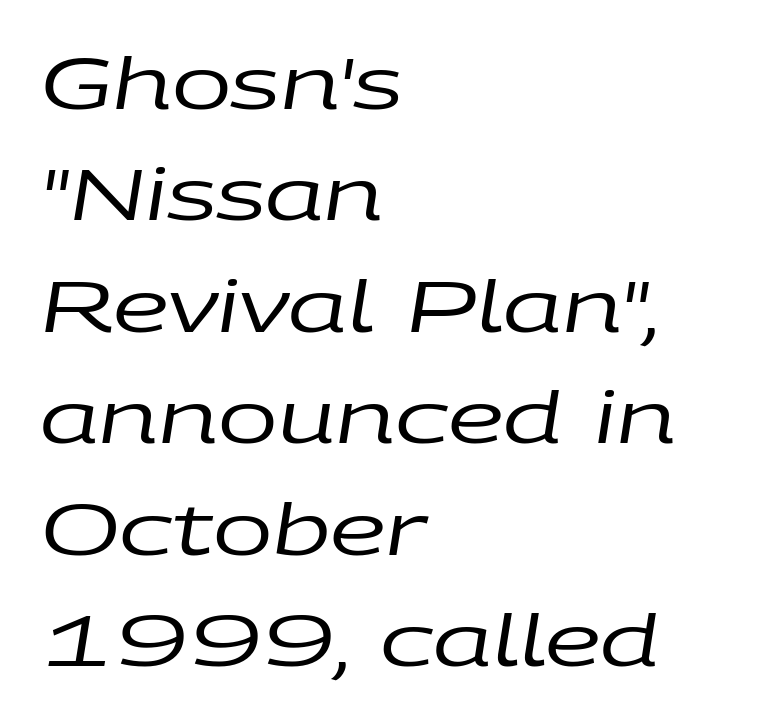
{"italic": "yes", "lean": "right", "slant_degrees": 9, "bold": "no", "weight": "regular", "width": "wide", "stroke_contrast": "low", "x_height": "large", "monospaced": "no", "underline": "no", "align": "left", "line_spacing": "normal", "line_spacing_ratio": 1.57, "letter_spacing": "normal", "letter_spacing_em": 0.0, "glyph_px": 71}
